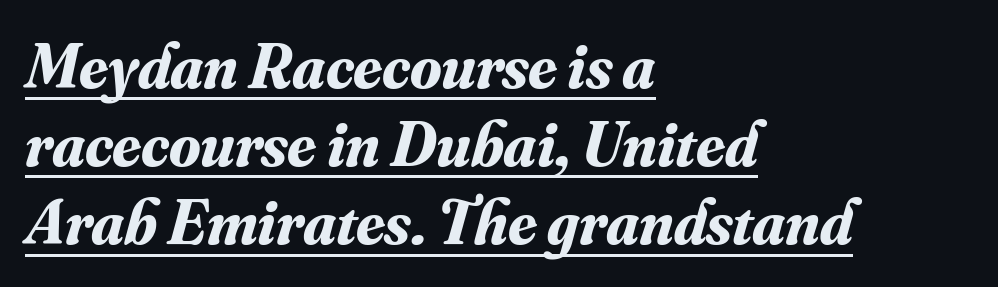
The image shows 64 px bold serif type, italic (leaning right); set left-aligned, line spacing 1.22x, normal letter spacing, underlined; medium stroke contrast and a small x-height.
